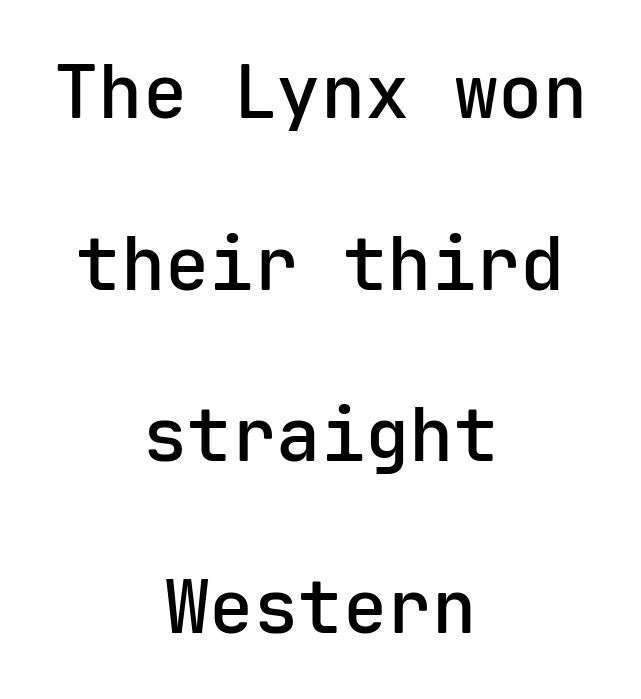
Style check: upright. Which margin do the lines hug? Neither — every line sits in the middle. Is this a sans? Yes — the strokes have no serifs. These words are printed semibold, heavier than regular yet not bold.
